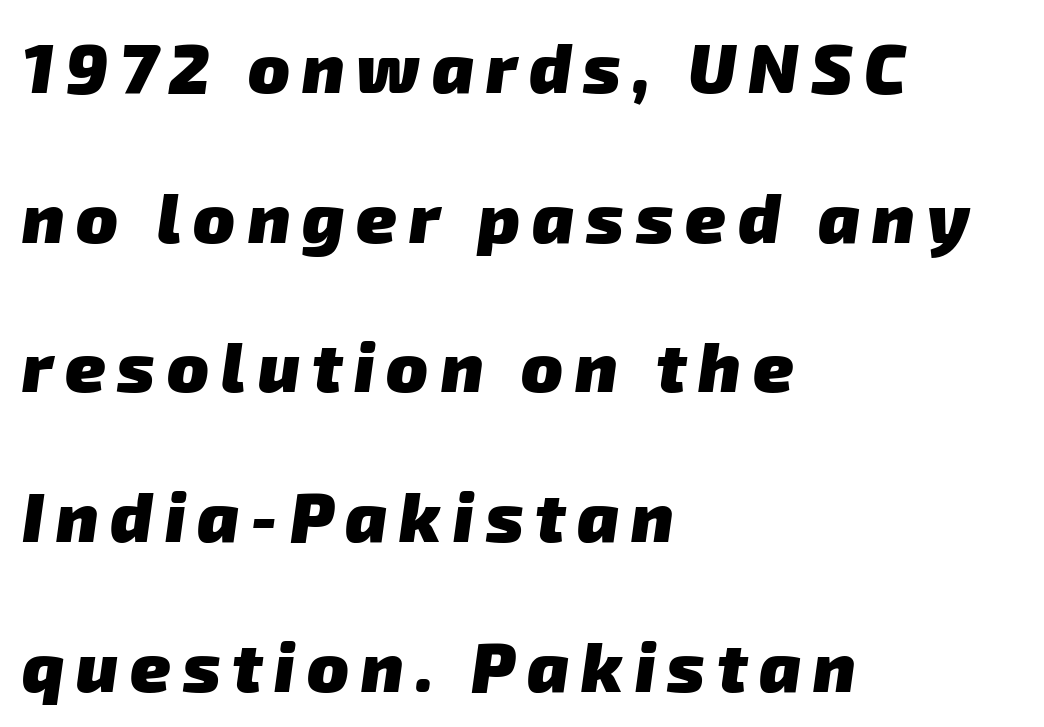
{"serif": "no", "bold": "yes", "weight": "heavy", "width": "normal", "stroke_contrast": "low", "x_height": "medium", "monospaced": "no", "underline": "no", "align": "left", "line_spacing": "loose", "line_spacing_ratio": 2.17, "glyph_px": 69}
